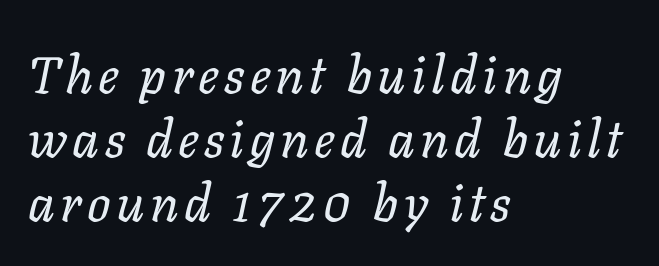
{"italic": "yes", "lean": "right", "slant_degrees": 11, "bold": "no", "weight": "regular", "width": "normal", "stroke_contrast": "low", "x_height": "medium", "monospaced": "no", "underline": "no", "align": "left", "line_spacing_ratio": 1.23, "glyph_px": 52}
